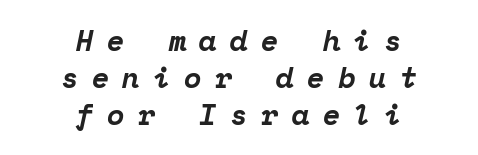
The image shows 29 px bold serif type, italic (leaning right), monospaced; set centered, normal line spacing (1.28x), unusually wide letter spacing (+0.45 em), not underlined; low stroke contrast and a medium x-height.
